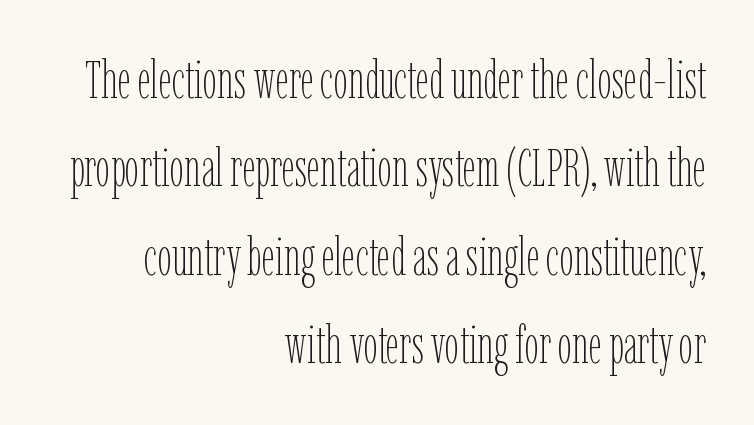
Each word holds together tightly as a unit, with standard inter-letter gaps. Stems here are at most as thick as an everyday book face. These lines sit exactly where default settings would place them. You can tell it's not italic because the verticals are truly vertical.
